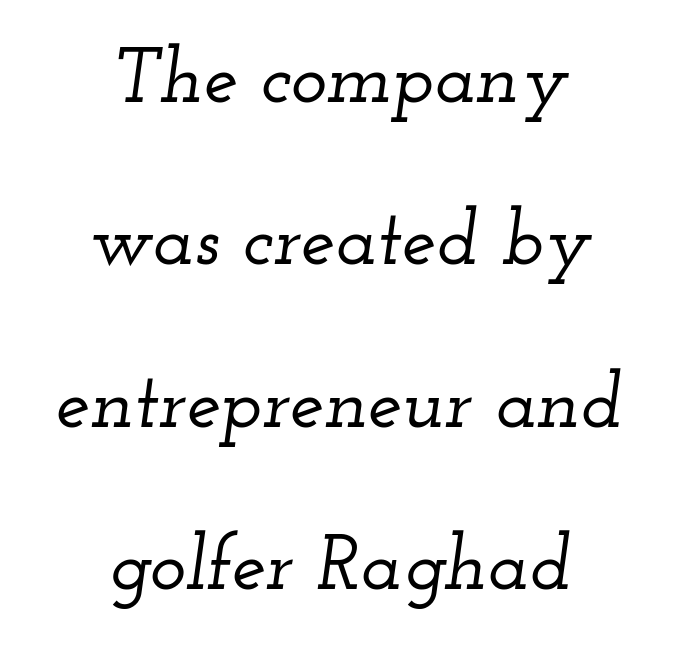
If you drew a line through each stem, it would be angled. Compared with typical body copy, the letter spacing here is the same. The glyphs are unaccompanied by any horizontal stroke below them. Summary of vertical rhythm: relaxed, with wide interline spacing.
